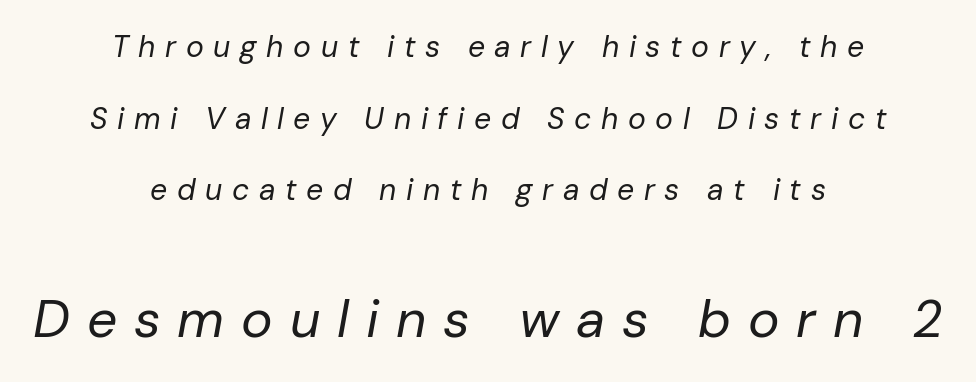
The image shows 53 px regular-weight type, italic (leaning right); set centered, loose line spacing (2.39x), unusually wide letter spacing (+0.32 em), not underlined; the second (bottom) block is 1.77x larger; low stroke contrast and a medium x-height.
